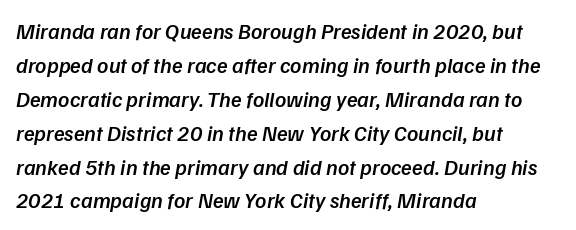
Q: Is the text bold? A: Semi-bold.
Q: Is the text underlined? A: No.
Q: How is the paragraph aligned? A: Left-aligned.
Q: Is the spacing between letters normal or unusually wide? A: Normal.
Q: Is the spacing between lines tight, normal or loose? A: Normal.
